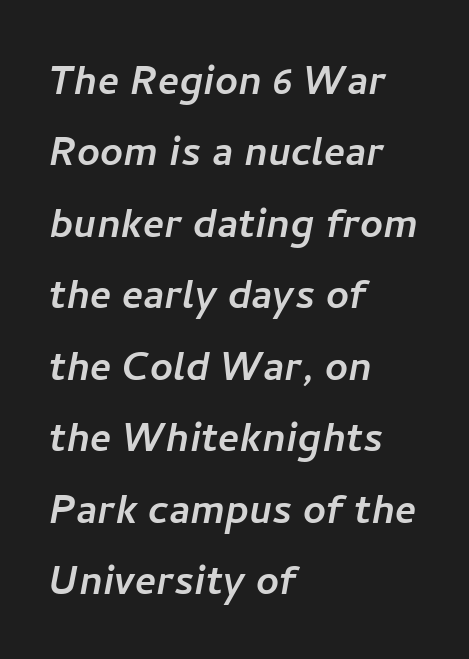
The image shows 50 px sans-serif type; set left-aligned, normal line spacing (1.43x), normal letter spacing, not underlined; low stroke contrast and a medium x-height.
